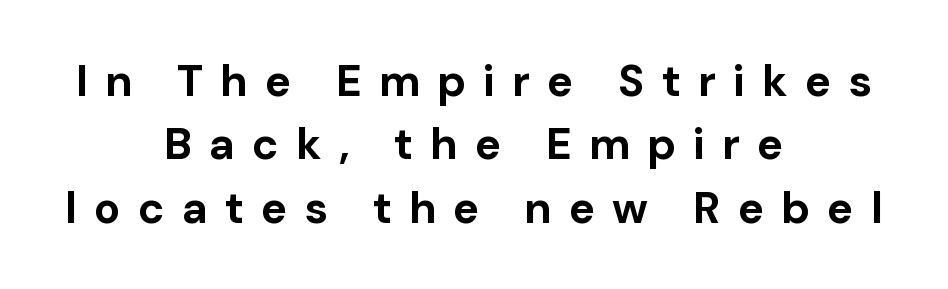
Q: Is the text bold? A: Yes.
Q: Is the text italic (slanted)? A: No, it is upright.
Q: Is the typeface a serif or a sans-serif typeface? A: Sans-serif.
Q: Is the text underlined? A: No.
Q: How is the paragraph aligned? A: Centered.
Q: Is the spacing between letters normal or unusually wide? A: Unusually wide.
Q: Is the spacing between lines tight, normal or loose? A: Normal.
Q: Width (condensed, normal, or wide)? A: Normal.
Q: Stroke contrast? A: Low.
Q: x-height? A: Medium.
Q: Monospaced? A: No.
